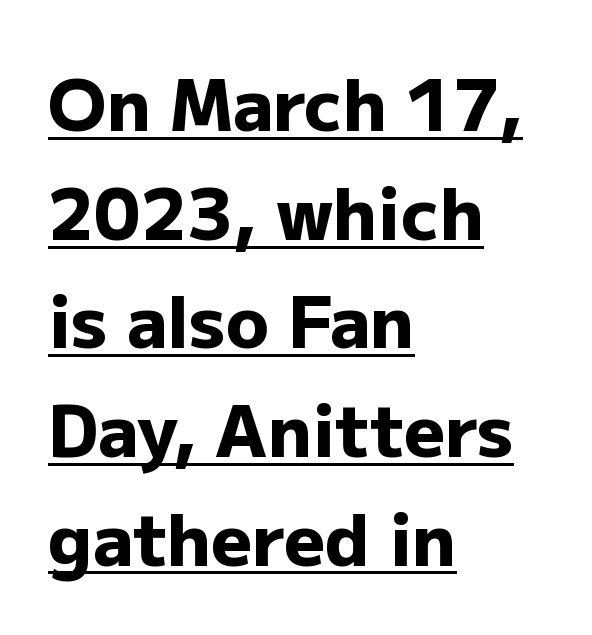
{"serif": "no", "italic": "no", "bold": "yes", "weight": "heavy", "width": "normal", "stroke_contrast": "low", "x_height": "medium", "monospaced": "no", "underline": "yes", "align": "left", "line_spacing": "normal", "line_spacing_ratio": 1.53, "letter_spacing": "normal", "letter_spacing_em": 0.0, "glyph_px": 71}
